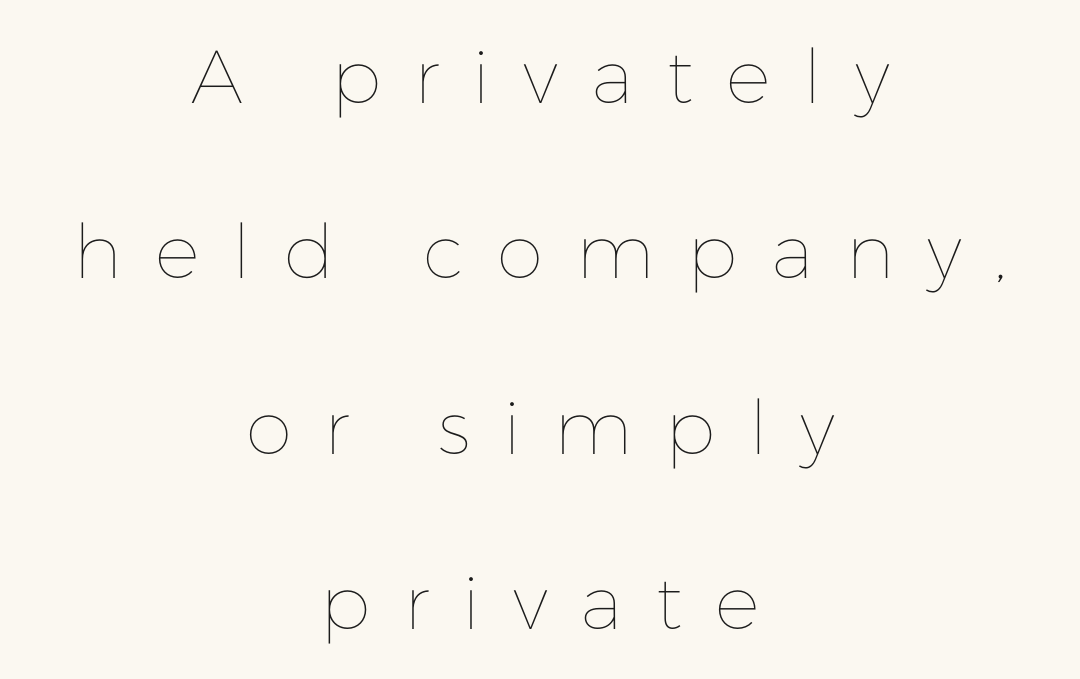
Q: Is the text bold? A: No.
Q: Is the text italic (slanted)? A: No, it is upright.
Q: Is the text underlined? A: No.
Q: How is the paragraph aligned? A: Centered.
Q: Is the spacing between letters normal or unusually wide? A: Unusually wide.
Q: Is the spacing between lines tight, normal or loose? A: Loose.
Q: Width (condensed, normal, or wide)? A: Normal.
Q: Stroke contrast? A: Low.
Q: x-height? A: Medium.
Q: Monospaced? A: No.
